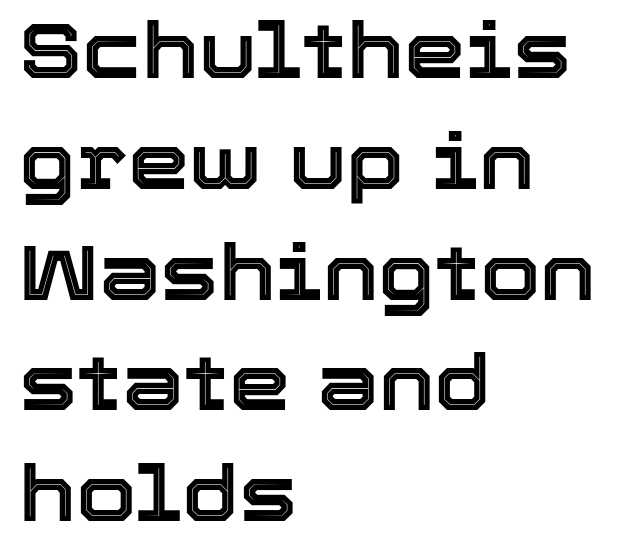
Do the characters align in a grid? No, the font is proportional. Has an underline been added? It has not. Observe the ordinary spacing: letters are neighbours, not strangers. Normally led — the rows are evenly, conventionally spaced. A roman cut, with each character standing at attention. These lines are set flush left with a ragged right edge.
